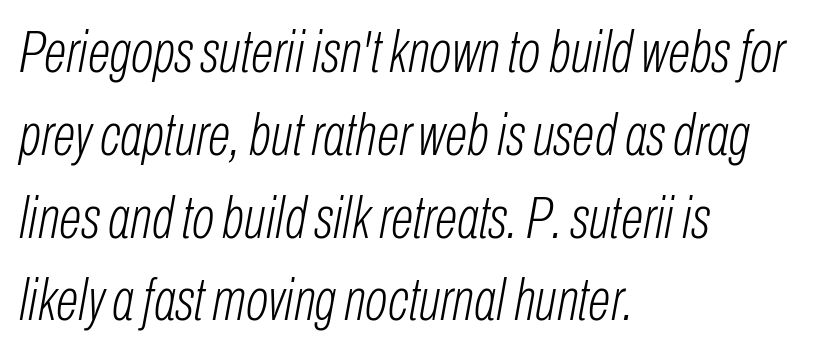
{"italic": "yes", "lean": "right", "slant_degrees": 10, "bold": "no", "weight": "light", "width": "condensed", "stroke_contrast": "low", "x_height": "medium", "monospaced": "no", "underline": "no", "align": "left", "line_spacing": "normal", "line_spacing_ratio": 1.38, "letter_spacing": "normal", "letter_spacing_em": 0.0, "glyph_px": 60}
